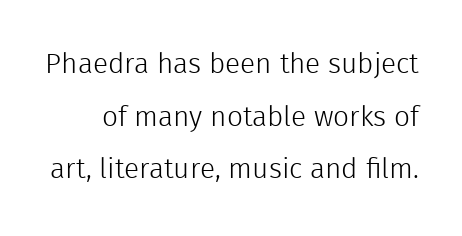
The glyphs in this specimen are sans serif. Do the characters align in a grid? No, the font is proportional. Is the letter spacing exaggerated? No — it looks like the ordinary default. No italicization has been applied; the sample stays upright. The typesetting does not lean heavy: it is not bold. Only glyphs here, with clear space below each row.
